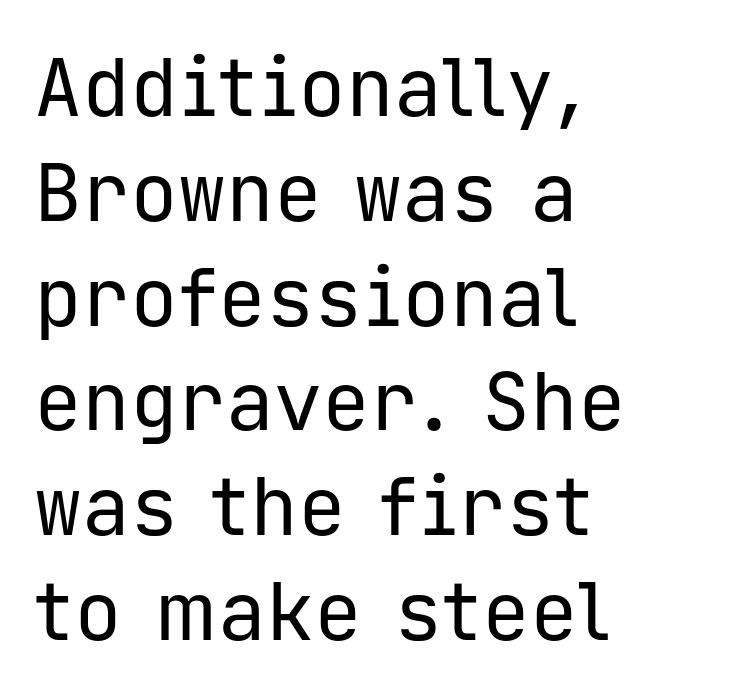
{"serif": "no", "italic": "no", "bold": "no", "weight": "regular", "width": "normal", "stroke_contrast": "low", "x_height": "medium", "monospaced": "yes", "underline": "no", "align": "left", "line_spacing": "normal", "line_spacing_ratio": 1.31, "letter_spacing": "normal", "letter_spacing_em": 0.0, "glyph_px": 80}
